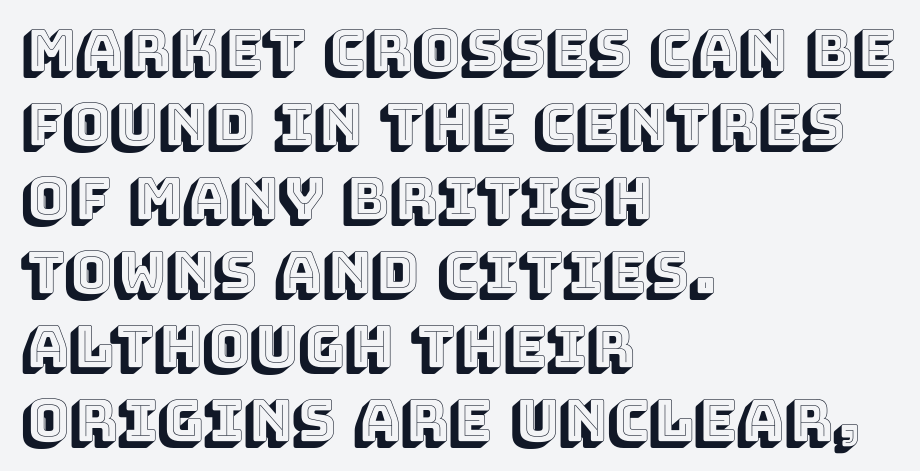
{"italic": "no", "width": "normal", "x_height": "large", "monospaced": "no", "underline": "no", "align": "left", "line_spacing": "normal", "line_spacing_ratio": 1.3, "letter_spacing": "normal", "letter_spacing_em": 0.0, "glyph_px": 57}
